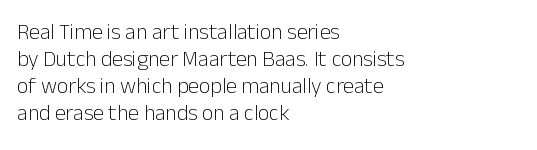
Beneath every word, the page is bare. The lettering holds an erect, upright posture throughout. Caption: face not bold, strokes unweighted. The gaps between neighbouring characters are ordinary and unremarkable.
